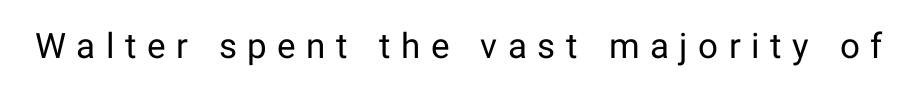
The image shows 35 px regular-weight sans-serif type, upright; set unusually wide letter spacing (+0.3 em), not underlined; low stroke contrast and a medium x-height.
